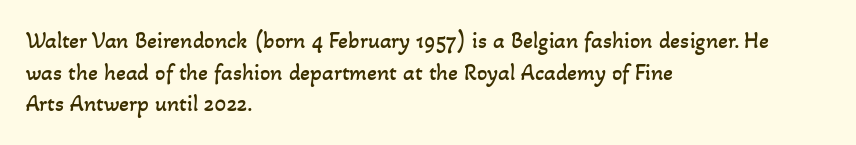
Nothing heavy about these letters — not bold at all. You could call the tracking neutral — neither tight nor loose. Is there much room between lines? A standard amount, neither cramped nor airy. Horizontally, the lines are justified to the leading edge only.
